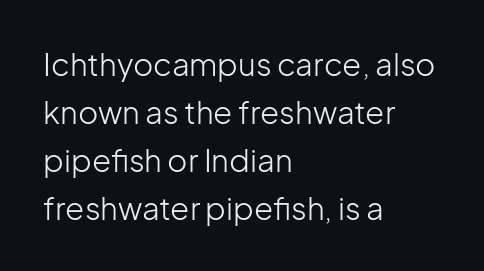
The image shows 31 px light sans-serif type, upright; set left-aligned, normal line spacing (1.55x), normal letter spacing, not underlined; low stroke contrast and a medium x-height.
